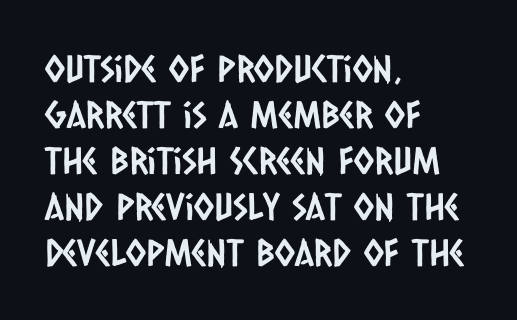
The image shows 37 px condensed sans-serif type; set left-aligned, line spacing 1.24x, normal letter spacing, not underlined; low stroke contrast and a large x-height.
